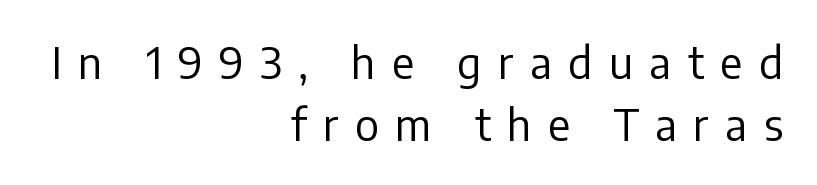
Where is the straight margin? On the right. Any mark beneath the type? The region is blank. Vertical strokes here are truly vertical. The line texture is sparse and dotted thanks to wide tracking. This sample keeps an unexceptional amount of space between lines. Looks like regular typesetting: each glyph gets only the width it needs.
